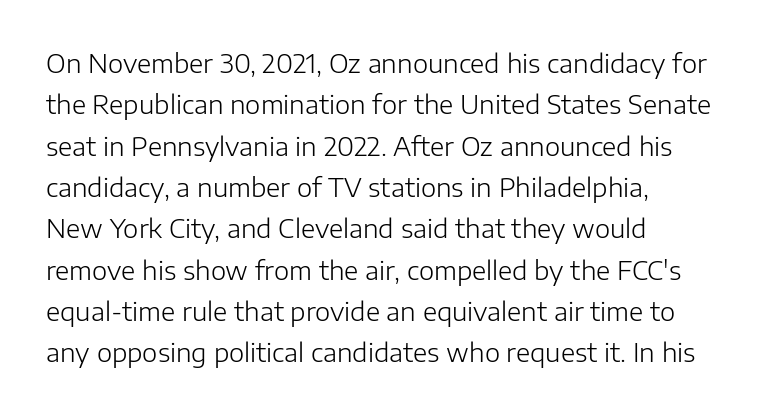
{"italic": "no", "bold": "no", "underline": "no", "line_spacing": "normal", "line_spacing_ratio": 1.59, "letter_spacing": "normal", "letter_spacing_em": 0.0, "glyph_px": 26}
